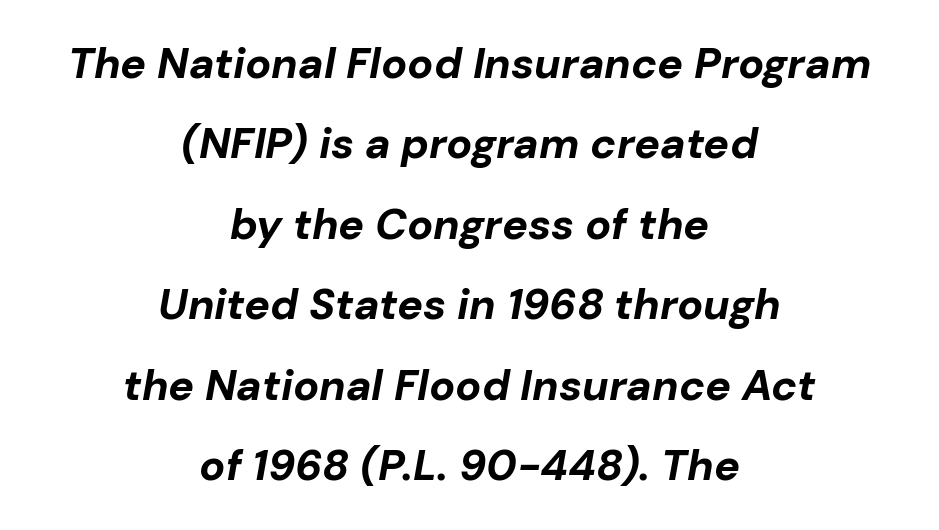
The image shows 43 px bold type, italic (leaning right); set centered, line spacing 1.87x, normal letter spacing, not underlined; low stroke contrast and a medium x-height.
